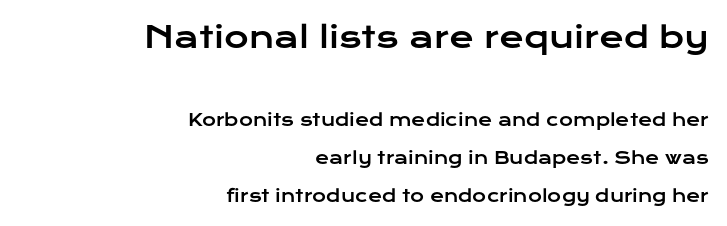
{"serif": "no", "italic": "no", "width": "wide", "stroke_contrast": "low", "x_height": "medium", "monospaced": "no", "underline": "no", "align": "right", "line_spacing": "loose", "line_spacing_ratio": 2.24, "letter_spacing": "normal", "letter_spacing_em": 0.0, "larger_block": "first", "size_ratio": 1.76, "glyph_px": 30}
